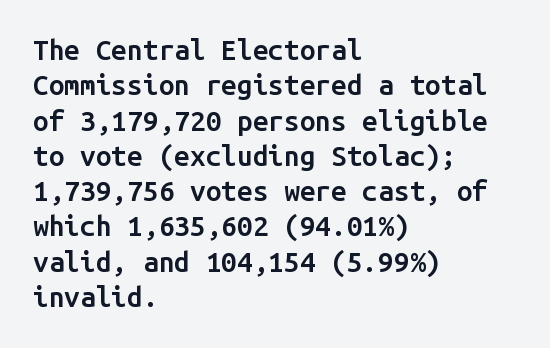
{"serif": "no", "italic": "no", "bold": "semi", "weight": "semibold", "width": "normal", "stroke_contrast": "low", "x_height": "medium", "monospaced": "yes", "underline": "no", "align": "left", "line_spacing": "normal", "line_spacing_ratio": 1.26, "letter_spacing": "normal", "letter_spacing_em": 0.0, "glyph_px": 28}
